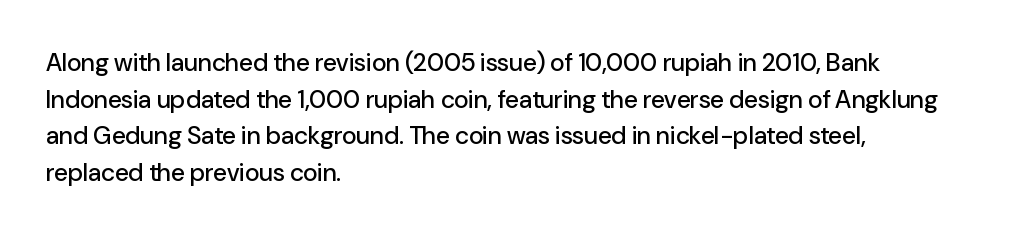
The image shows 25 px text type, upright; set left-aligned, normal line spacing (1.47x), normal letter spacing, not underlined.
